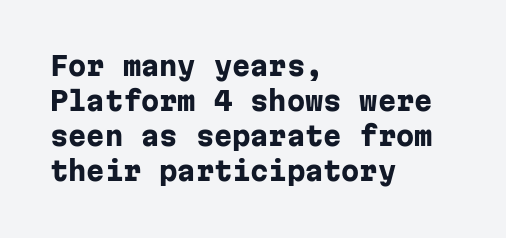
Spacing between characters is what you'd get straight out of the box. If you drew a line through each stem, it would be perfectly vertical. Which margin do the lines hug? The left one — the right edge is uneven. Leading: standard. Is the type bold? Yes — the strokes are clearly thick and heavy.
